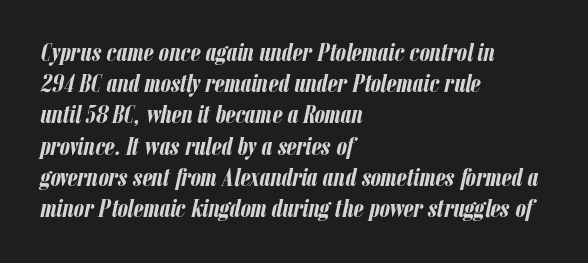
This is oblique type, the kind used for emphasis or titles. Anything drawn beneath the words? Only blank space. Tracking here is standard; glyphs follow each other at the usual distance. These lines are set flush left with a ragged right edge.
